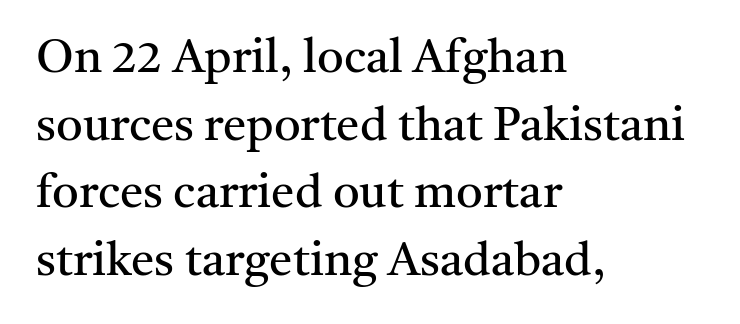
Q: Is the text bold? A: No.
Q: Is the text italic (slanted)? A: No, it is upright.
Q: Is the typeface a serif or a sans-serif typeface? A: Serif.
Q: Is the text underlined? A: No.
Q: How is the paragraph aligned? A: Left-aligned.
Q: Is the spacing between letters normal or unusually wide? A: Normal.
Q: Is the spacing between lines tight, normal or loose? A: Normal.
Q: Width (condensed, normal, or wide)? A: Normal.
Q: Stroke contrast? A: Medium.
Q: x-height? A: Medium.
Q: Monospaced? A: No.
